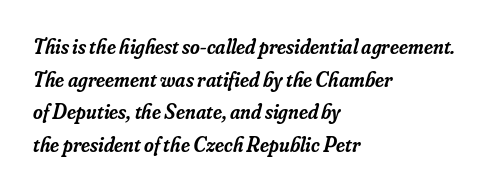
The image shows 21 px text type, italic (leaning right); set left-aligned, normal line spacing (1.55x), normal letter spacing, not underlined.
